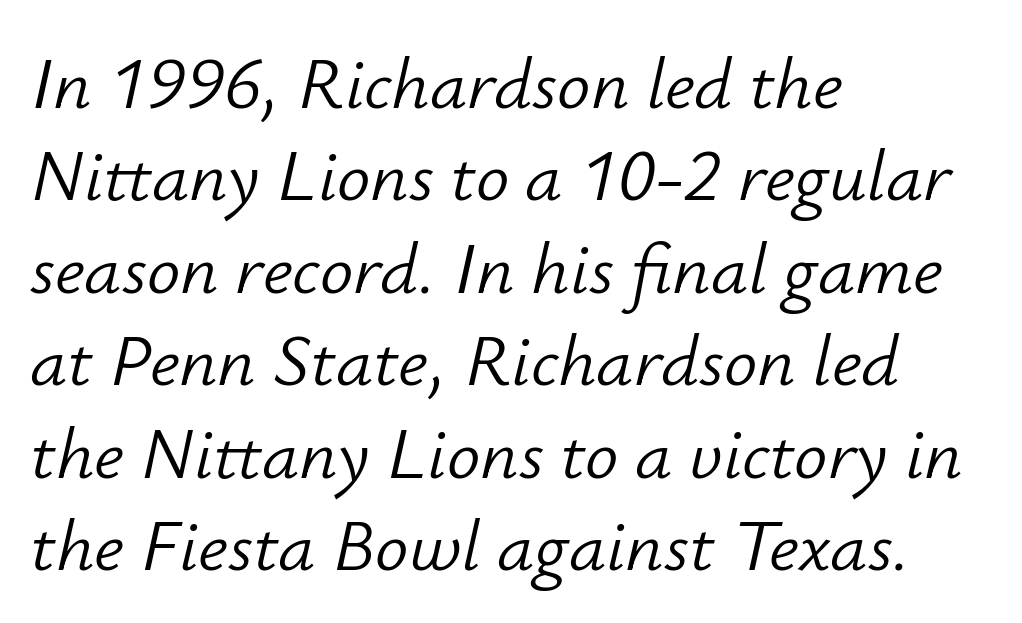
Q: Is the text bold? A: No.
Q: Is the text italic (slanted)? A: Yes, it leans right by about 12 degrees.
Q: Is the text underlined? A: No.
Q: How is the paragraph aligned? A: Left-aligned.
Q: Is the spacing between letters normal or unusually wide? A: Normal.
Q: Is the spacing between lines tight, normal or loose? A: Normal.
Q: Width (condensed, normal, or wide)? A: Normal.
Q: Stroke contrast? A: Low.
Q: x-height? A: Small.
Q: Monospaced? A: No.
